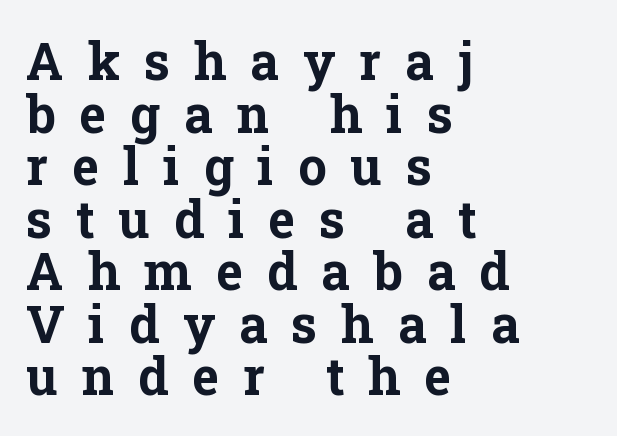
Character widths vary here, with narrow letters taking less room than wide ones. A typesetter would call this heavily tracked-out type. The strip under each line holds only bare page. This is the regular roman posture of the typeface.
